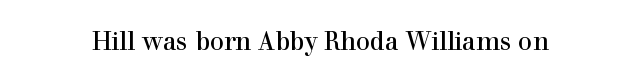
The image shows 25 px text type, upright; set normal letter spacing, not underlined.
